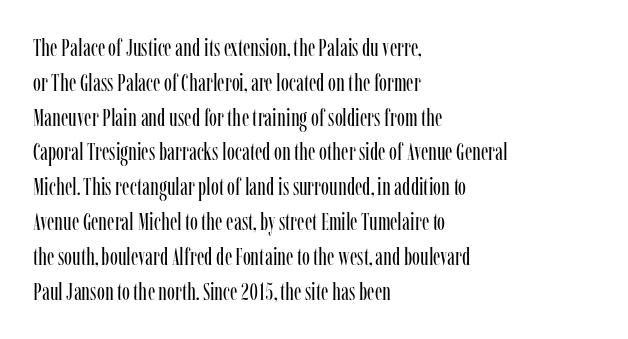
The image shows 24 px text type, upright; set left-aligned, normal line spacing (1.45x), normal letter spacing, not underlined.
